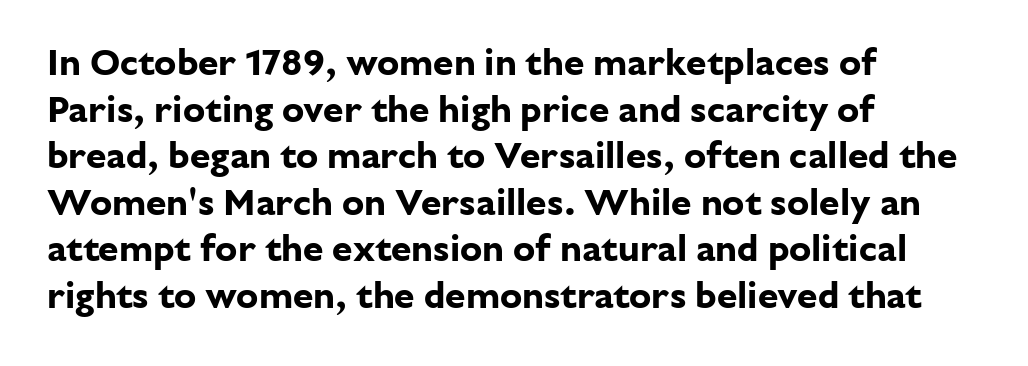
What stands out about the letter spacing? Nothing — it is the standard amount. A full-strength bold gives these letters their thick strokes. Leading: standard. All the whitespace from short lines collects on the right.
